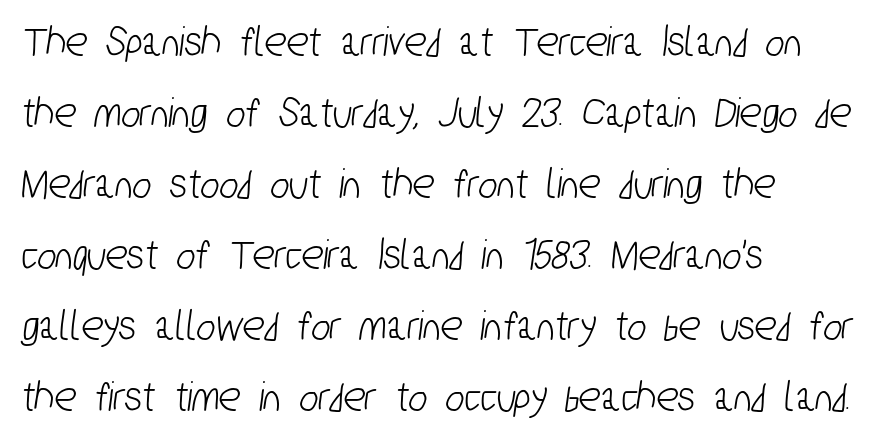
The image shows 45 px condensed sans-serif type; set left-aligned, normal line spacing (1.58x), normal letter spacing, not underlined; low stroke contrast and a medium x-height.
